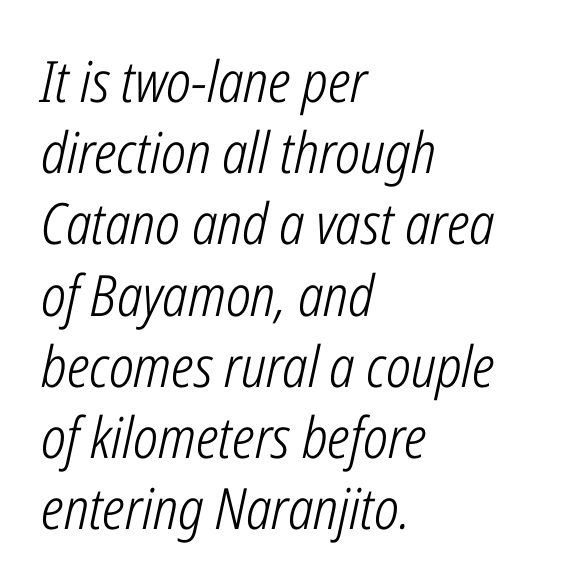
The image shows 57 px light, condensed type, italic (leaning right); set left-aligned, normal line spacing (1.25x), normal letter spacing, not underlined; low stroke contrast and a medium x-height.
